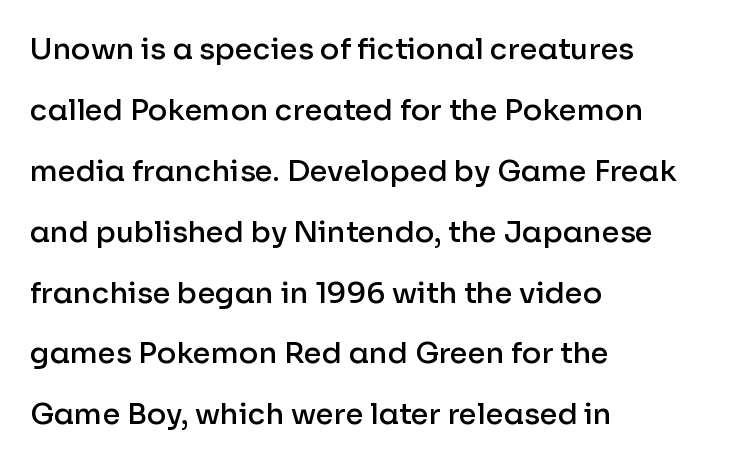
Q: Is the text bold? A: Semi-bold.
Q: Is the text italic (slanted)? A: No, it is upright.
Q: Is the typeface a serif or a sans-serif typeface? A: Sans-serif.
Q: Is the text underlined? A: No.
Q: How is the paragraph aligned? A: Left-aligned.
Q: Is the spacing between letters normal or unusually wide? A: Normal.
Q: Is the spacing between lines tight, normal or loose? A: Loose.
Q: Width (condensed, normal, or wide)? A: Normal.
Q: Stroke contrast? A: Low.
Q: x-height? A: Medium.
Q: Monospaced? A: No.
